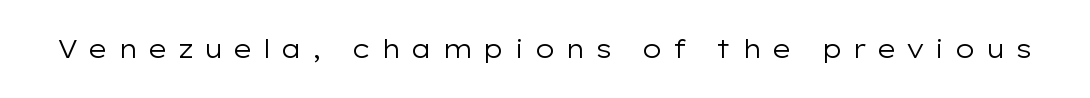
The image shows 25 px text type, upright; set unusually wide letter spacing (+0.36 em), not underlined.
